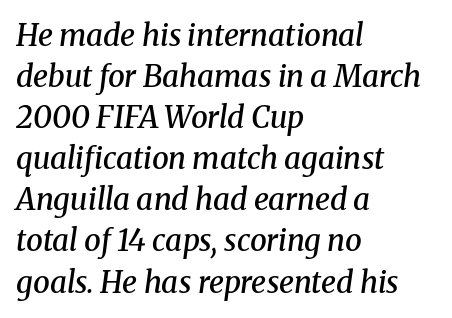
The image shows 30 px semibold serif type, italic (leaning right); set left-aligned, normal line spacing (1.37x), normal letter spacing, not underlined; medium stroke contrast and a medium x-height.
